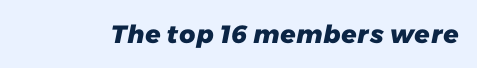
{"bold": "yes", "underline": "no", "letter_spacing": "normal", "letter_spacing_em": 0.0, "glyph_px": 25}
